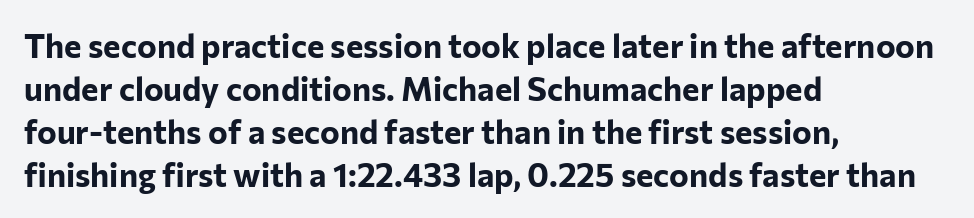
Layout note: lines flush left. Strokes here are thick enough to call this a true bold. The font family rendered here belongs to the sans-serif group. The area under the type is left untouched.
